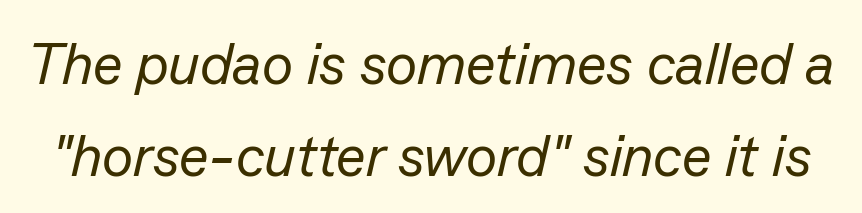
The image shows 58 px regular-weight type, italic (leaning right); set normal line spacing (1.58x), normal letter spacing, not underlined; low stroke contrast and a medium x-height.
